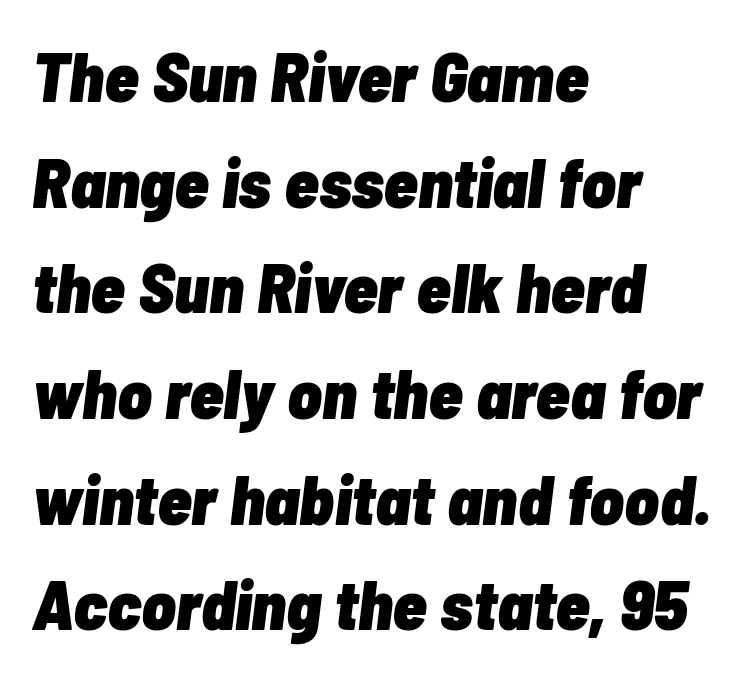
Q: Is the text bold? A: Yes.
Q: Is the text italic (slanted)? A: Yes, it leans right by about 7 degrees.
Q: Is the text underlined? A: No.
Q: How is the paragraph aligned? A: Left-aligned.
Q: Is the spacing between letters normal or unusually wide? A: Normal.
Q: Is the spacing between lines tight, normal or loose? A: Normal.
Q: Width (condensed, normal, or wide)? A: Condensed.
Q: Stroke contrast? A: Low.
Q: x-height? A: Medium.
Q: Monospaced? A: No.
